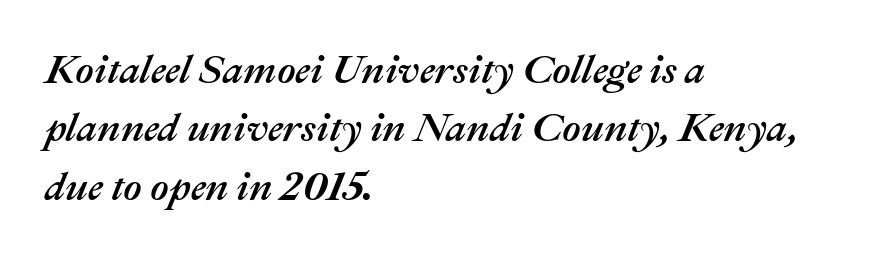
The image shows 40 px text type, italic (leaning right); set left-aligned, normal line spacing (1.46x), normal letter spacing, not underlined; medium stroke contrast and a medium x-height.
